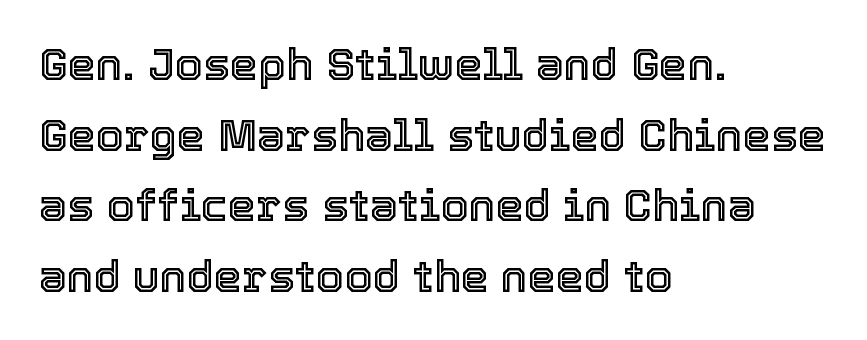
Q: Is the text italic (slanted)? A: No, it is upright.
Q: Is the text underlined? A: No.
Q: How is the paragraph aligned? A: Left-aligned.
Q: Is the spacing between letters normal or unusually wide? A: Normal.
Q: Is the spacing between lines tight, normal or loose? A: Normal.
Q: Width (condensed, normal, or wide)? A: Normal.
Q: x-height? A: Medium.
Q: Monospaced? A: No.
